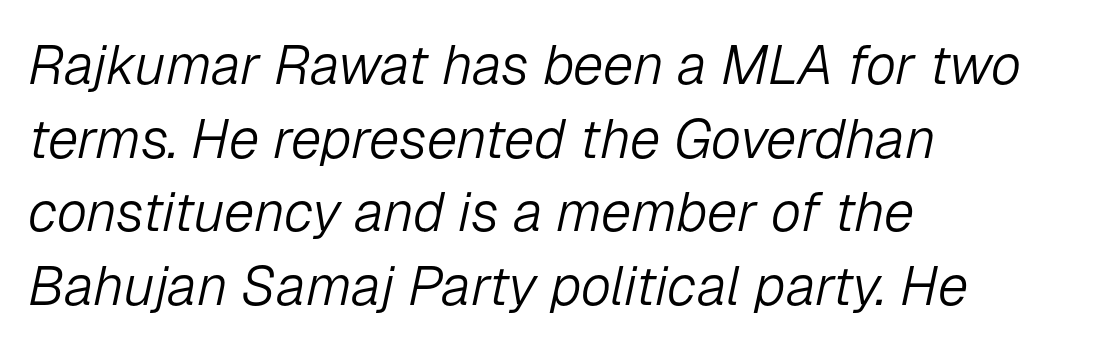
{"italic": "yes", "lean": "right", "slant_degrees": 12, "bold": "no", "weight": "light", "width": "normal", "stroke_contrast": "low", "x_height": "medium", "monospaced": "no", "underline": "no", "align": "left", "line_spacing": "normal", "line_spacing_ratio": 1.34, "letter_spacing": "normal", "letter_spacing_em": 0.0, "glyph_px": 55}
